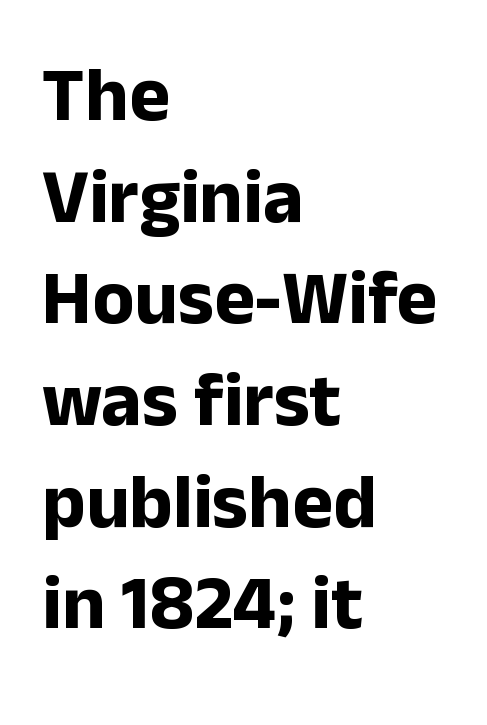
Q: Is the text bold? A: Yes.
Q: Is the text italic (slanted)? A: No, it is upright.
Q: Is the typeface a serif or a sans-serif typeface? A: Sans-serif.
Q: Is the text underlined? A: No.
Q: How is the paragraph aligned? A: Left-aligned.
Q: Is the spacing between letters normal or unusually wide? A: Normal.
Q: Is the spacing between lines tight, normal or loose? A: Normal.
Q: Width (condensed, normal, or wide)? A: Normal.
Q: Stroke contrast? A: Low.
Q: x-height? A: Medium.
Q: Monospaced? A: No.
